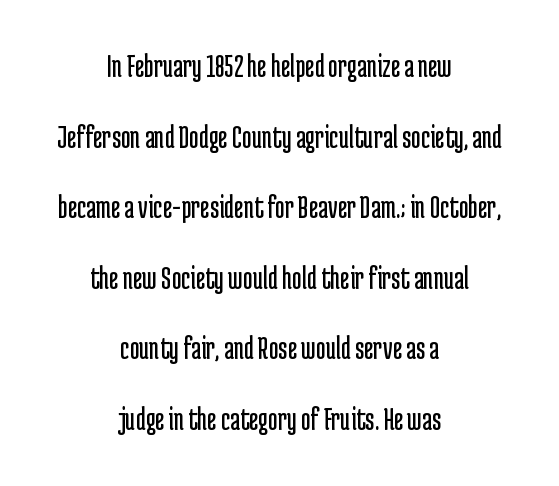
Q: Is the text bold? A: No.
Q: Is the text italic (slanted)? A: No, it is upright.
Q: Is the typeface a serif or a sans-serif typeface? A: Sans-serif.
Q: Is the text underlined? A: No.
Q: How is the paragraph aligned? A: Centered.
Q: Is the spacing between letters normal or unusually wide? A: Normal.
Q: Is the spacing between lines tight, normal or loose? A: Loose.
Q: Width (condensed, normal, or wide)? A: Condensed.
Q: Stroke contrast? A: Low.
Q: x-height? A: Medium.
Q: Monospaced? A: No.
